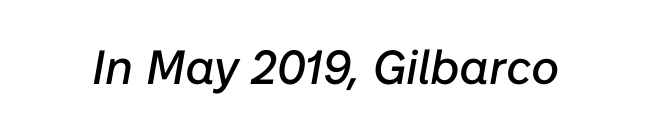
{"italic": "yes", "lean": "right", "slant_degrees": 10, "width": "normal", "stroke_contrast": "low", "x_height": "medium", "monospaced": "no", "underline": "no", "letter_spacing": "normal", "letter_spacing_em": 0.0, "glyph_px": 48}
